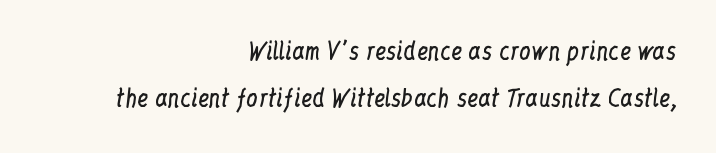
Stems and bowls with no extra thickness — not bold. These lines keep a tight, regular rhythm from letter to letter. Each new line begins a long way beneath the previous one.
